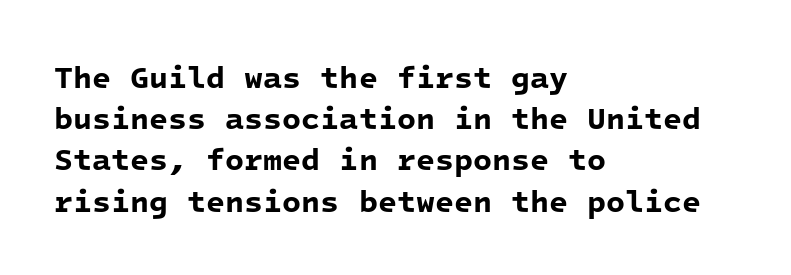
The image shows 31 px bold sans-serif type, monospaced; set left-aligned, normal line spacing (1.33x), normal letter spacing, not underlined; low stroke contrast and a medium x-height.
